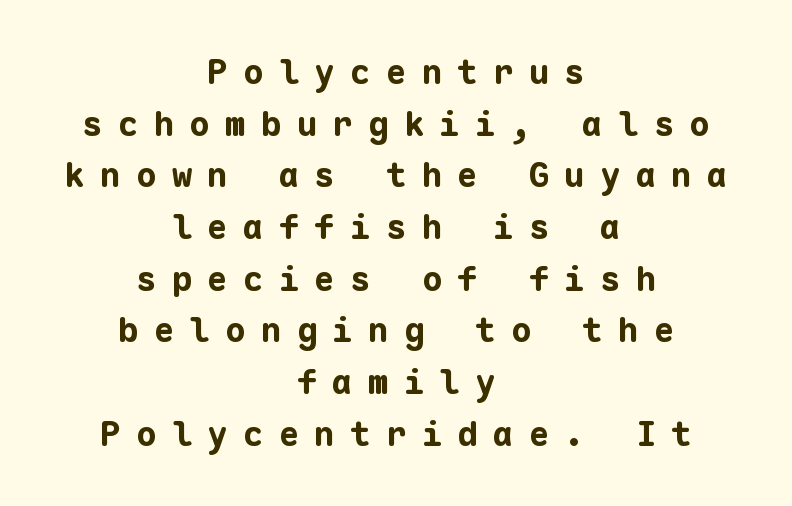
No word sits above an underline. The line-height multiplier appears to be the usual default. Think of a typewriter: that constant character pitch is what you see here. Someone cranked the tracking dial way up on this one. One-word summary of the alignment: center. A typesetter would label this face a sans.
